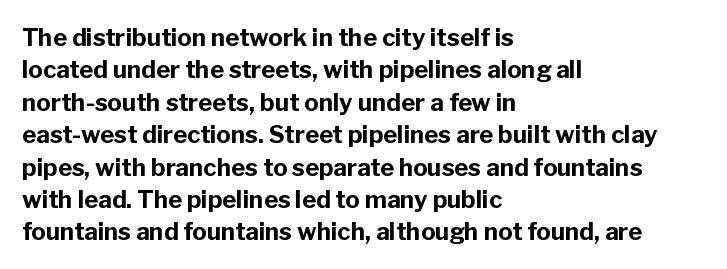
Q: Is the text bold? A: Yes.
Q: Is the text italic (slanted)? A: No, it is upright.
Q: Is the text underlined? A: No.
Q: How is the paragraph aligned? A: Left-aligned.
Q: Is the spacing between letters normal or unusually wide? A: Normal.
Q: Is the spacing between lines tight, normal or loose? A: Normal.
